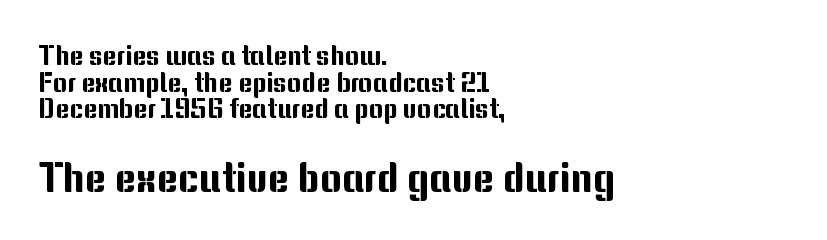
{"serif": "no", "italic": "no", "width": "normal", "stroke_contrast": "medium", "x_height": "medium", "monospaced": "no", "underline": "no", "align": "left", "line_spacing": "tight", "line_spacing_ratio": 0.99, "letter_spacing": "normal", "letter_spacing_em": 0.0, "larger_block": "second", "size_ratio": 1.52, "glyph_px": 41}
